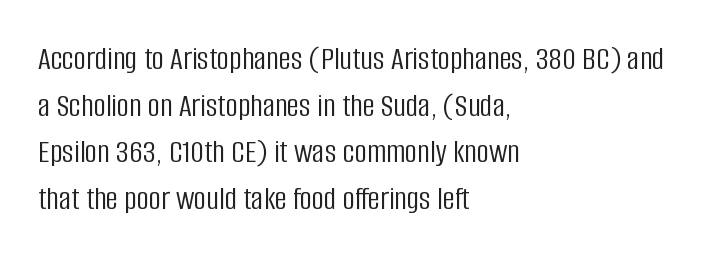
Q: Is the text bold? A: No.
Q: Is the text italic (slanted)? A: No, it is upright.
Q: Is the typeface a serif or a sans-serif typeface? A: Sans-serif.
Q: Is the text underlined? A: No.
Q: How is the paragraph aligned? A: Left-aligned.
Q: Is the spacing between letters normal or unusually wide? A: Normal.
Q: Is the spacing between lines tight, normal or loose? A: Normal.
Q: Width (condensed, normal, or wide)? A: Condensed.
Q: Stroke contrast? A: Low.
Q: x-height? A: Large.
Q: Monospaced? A: No.
